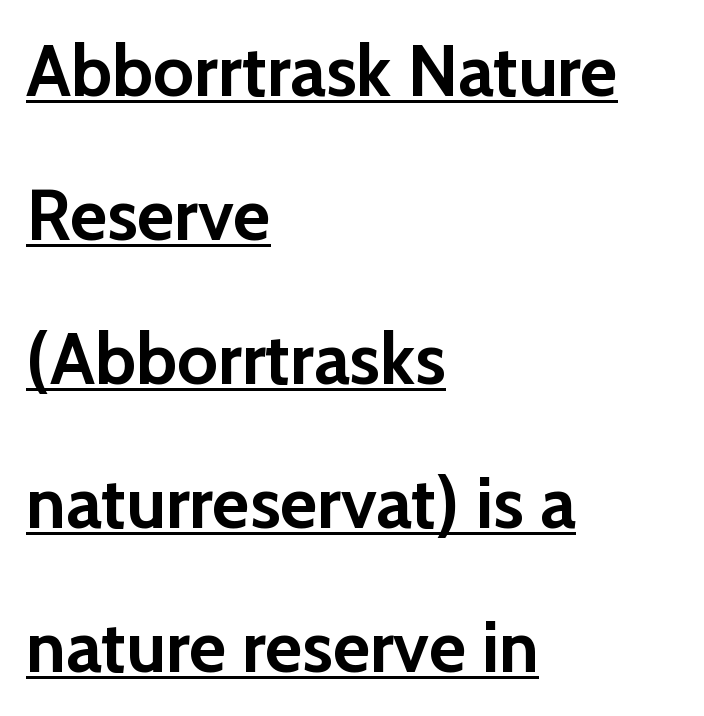
The image shows 72 px semibold sans-serif type, upright; set left-aligned, loose line spacing (2.0x), normal letter spacing, underlined; low stroke contrast and a medium x-height.
